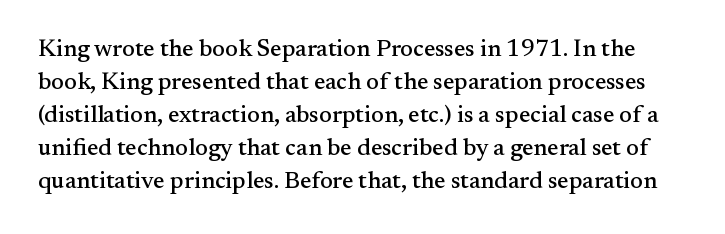
Q: Is the text italic (slanted)? A: No, it is upright.
Q: Is the text underlined? A: No.
Q: Is the spacing between letters normal or unusually wide? A: Normal.
Q: Is the spacing between lines tight, normal or loose? A: Normal.
